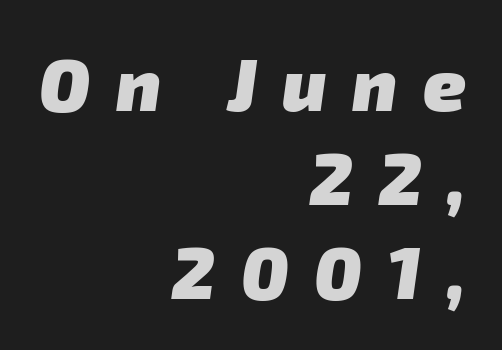
Q: Is the text bold? A: Yes.
Q: Is the typeface a serif or a sans-serif typeface? A: Sans-serif.
Q: Is the text underlined? A: No.
Q: How is the paragraph aligned? A: Right-aligned.
Q: Is the spacing between letters normal or unusually wide? A: Unusually wide.
Q: Is the spacing between lines tight, normal or loose? A: Normal.
Q: Width (condensed, normal, or wide)? A: Normal.
Q: Stroke contrast? A: Low.
Q: x-height? A: Medium.
Q: Monospaced? A: No.
